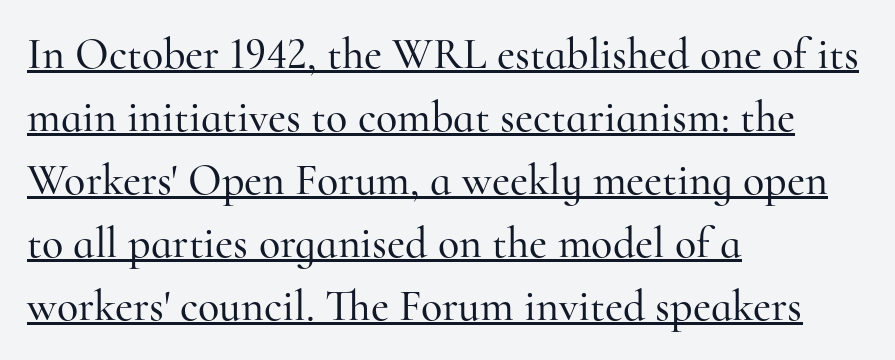
{"serif": "yes", "italic": "no", "width": "normal", "stroke_contrast": "high", "x_height": "small", "monospaced": "no", "underline": "yes", "align": "left", "line_spacing": "normal", "line_spacing_ratio": 1.43, "letter_spacing": "normal", "letter_spacing_em": 0.0, "glyph_px": 44}
